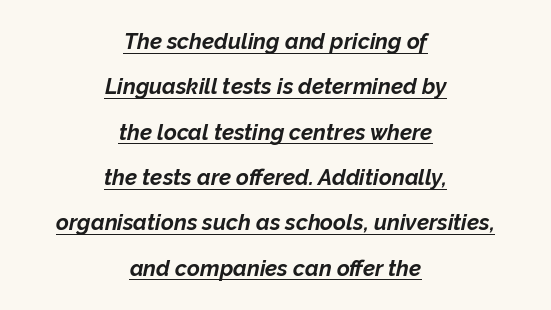
{"italic": "yes", "lean": "right", "slant_degrees": 12, "bold": "yes", "underline": "yes", "align": "center", "line_spacing": "loose", "line_spacing_ratio": 2.06, "letter_spacing": "normal", "letter_spacing_em": 0.0, "glyph_px": 22}
